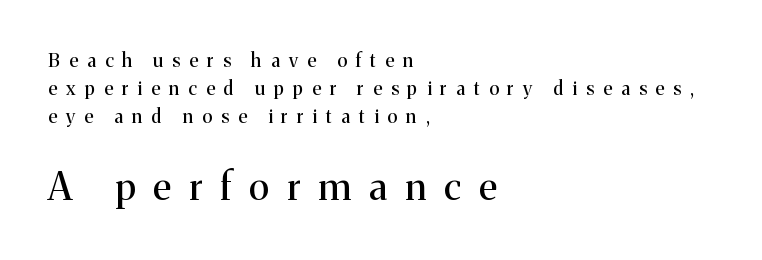
The image shows 38 px regular-weight serif type, upright; set left-aligned, normal line spacing (1.47x), unusually wide letter spacing (+0.48 em), not underlined; the second (bottom) block is 2.0x larger; medium stroke contrast and a medium x-height.
